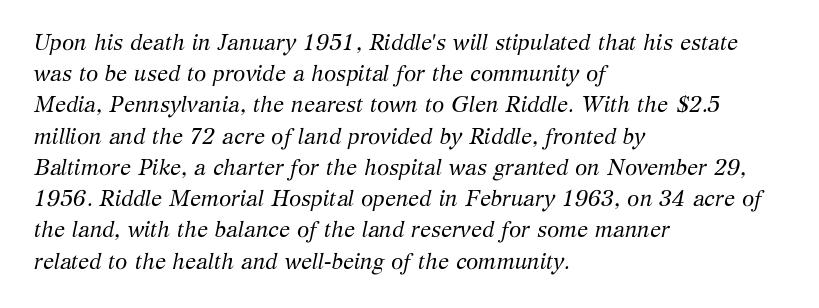
Glyph-to-glyph distance matches everyday printed text. The words here are not underlined. Stems and bowls with no extra thickness — not bold. One glance says typical: line gaps are just what's usual. Every character sits at an angle, as italics do.
